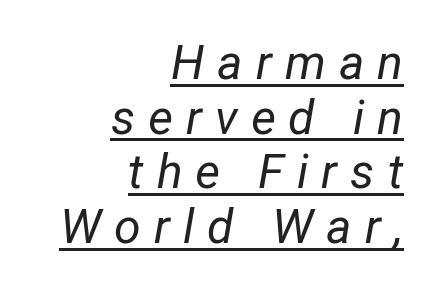
{"italic": "yes", "lean": "right", "slant_degrees": 12, "bold": "no", "weight": "regular", "width": "normal", "stroke_contrast": "low", "x_height": "medium", "monospaced": "no", "underline": "yes", "align": "right", "line_spacing": "tight", "line_spacing_ratio": 1.14, "letter_spacing": "wide", "letter_spacing_em": 0.27, "glyph_px": 48}
